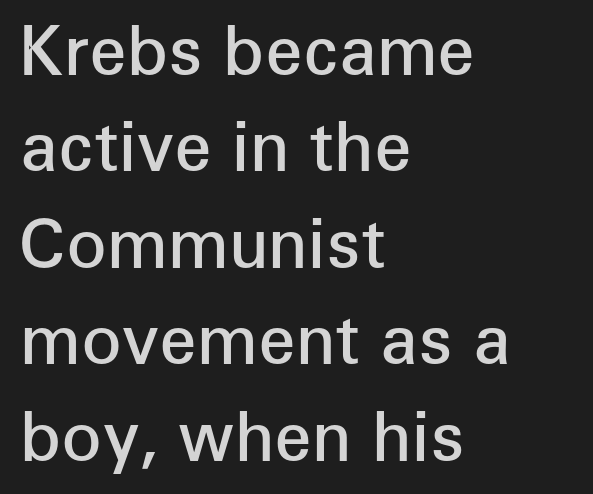
The image shows 67 px semibold sans-serif type, upright; set left-aligned, normal line spacing (1.44x), normal letter spacing, not underlined; low stroke contrast and a medium x-height.
